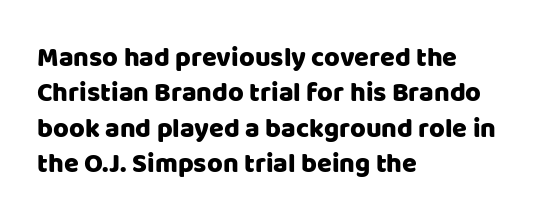
Q: Is the text italic (slanted)? A: No, it is upright.
Q: Is the text underlined? A: No.
Q: How is the paragraph aligned? A: Left-aligned.
Q: Is the spacing between letters normal or unusually wide? A: Normal.
Q: Is the spacing between lines tight, normal or loose? A: Normal.
